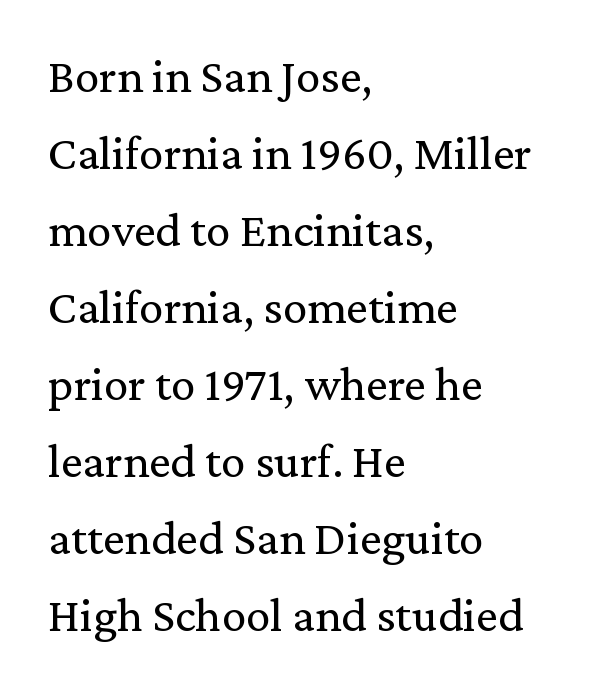
These lines are composed in type with serifs. Ordinary non-slanted type is in use. Descenders are the only things crossing below the line. The passage shown has conventional tracking throughout. Weight class: somewhere from thin through regular. The passage shown is typed in a proportional face where columns would drift.
